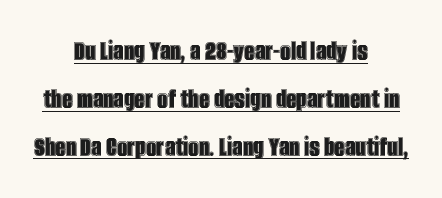
The image shows 29 px condensed type, upright; set centered, normal line spacing (1.65x), normal letter spacing, underlined; a large x-height.
